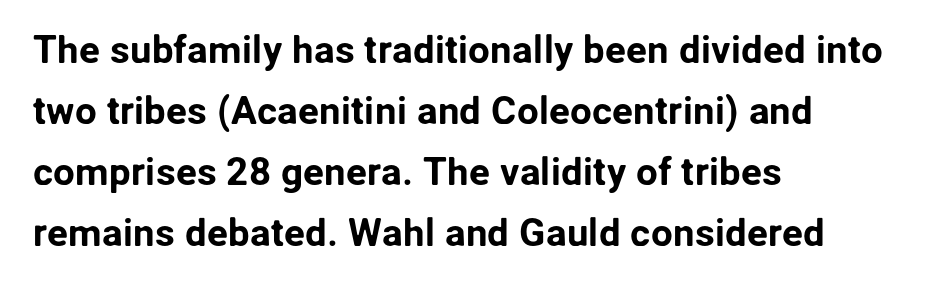
The image shows 39 px sans-serif type, upright; set left-aligned, normal line spacing (1.56x), normal letter spacing, not underlined; low stroke contrast and a medium x-height.
